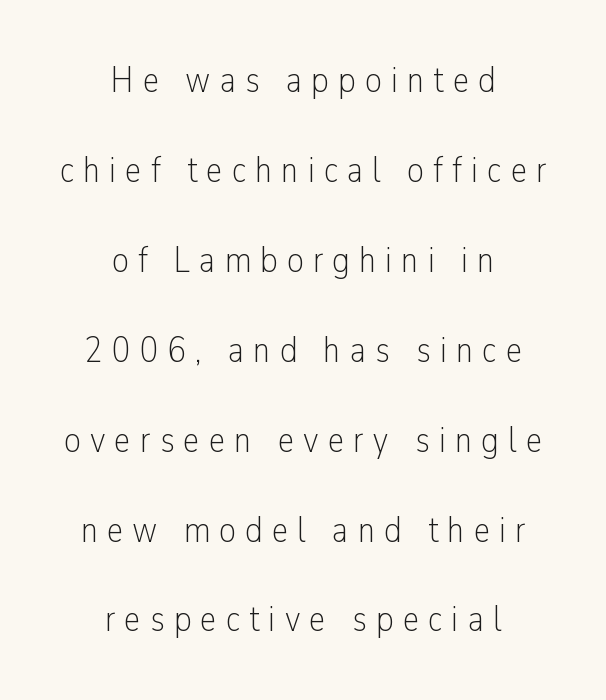
{"serif": "no", "italic": "no", "bold": "no", "weight": "light", "width": "condensed", "stroke_contrast": "low", "x_height": "medium", "monospaced": "no", "underline": "no", "align": "center", "line_spacing": "loose", "line_spacing_ratio": 2.43, "letter_spacing": "wide", "letter_spacing_em": 0.25, "glyph_px": 37}
